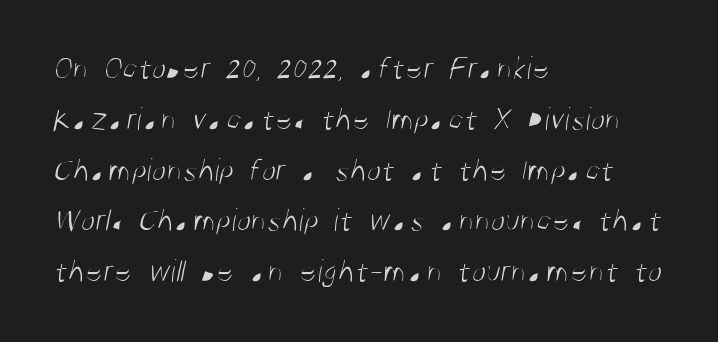
Is the stroke heavy? The answer is a plain regular-or-lighter. The paragraph shown leans on its left margin. The designer left line spacing at the default. In terms of letterspacing, this is plain default setting. Regarding serifs, this sample does without them.
